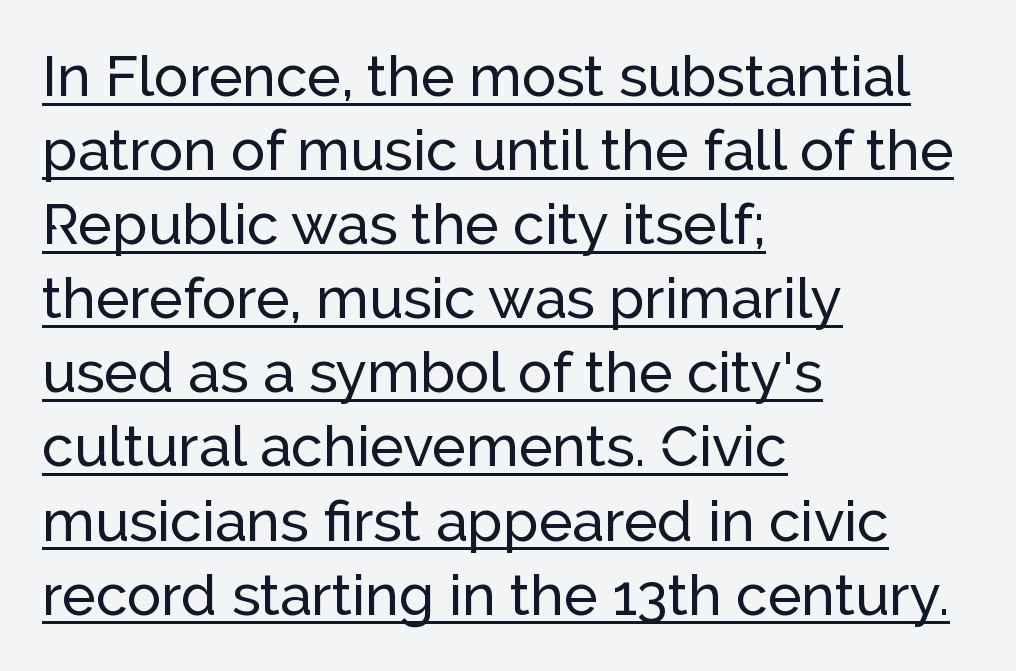
The image shows 57 px sans-serif type, upright; set left-aligned, normal line spacing (1.3x), normal letter spacing, underlined; low stroke contrast and a medium x-height.
